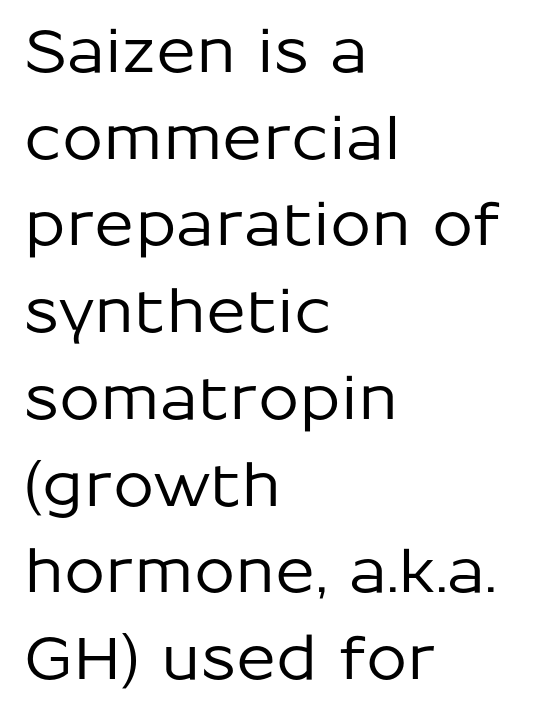
The image shows 59 px sans-serif type, upright; set left-aligned, normal line spacing (1.47x), normal letter spacing, not underlined; low stroke contrast and a medium x-height.
